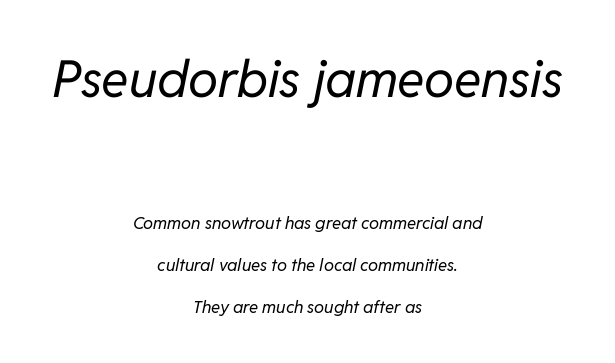
{"italic": "yes", "lean": "right", "slant_degrees": 11, "bold": "no", "weight": "regular", "width": "normal", "stroke_contrast": "low", "x_height": "medium", "monospaced": "no", "underline": "no", "align": "center", "line_spacing": "loose", "line_spacing_ratio": 2.46, "letter_spacing": "normal", "letter_spacing_em": 0.0, "larger_block": "first", "size_ratio": 3.0, "glyph_px": 51}
